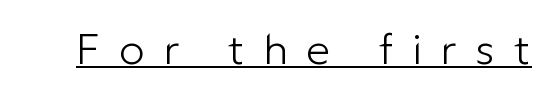
In terms of letterform style, serifs are entirely absent. Characters remain perfectly vertical along every line. Underline: present. Short note: letters widely spaced.
